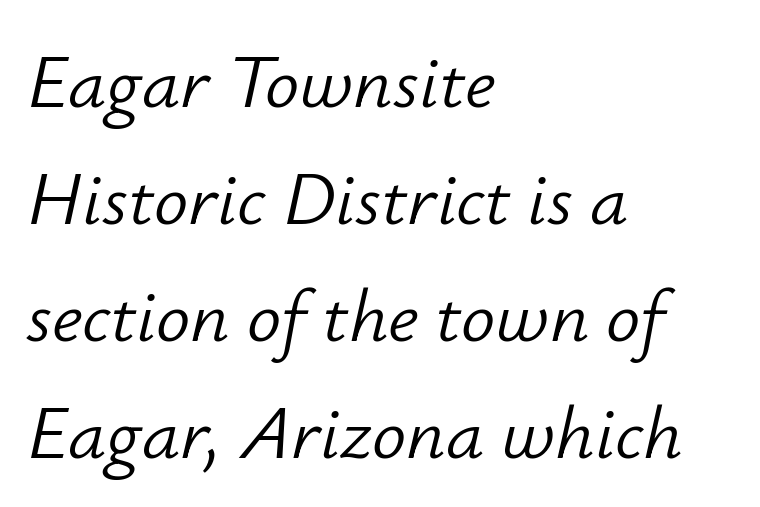
Q: Is the text bold? A: No.
Q: Is the text italic (slanted)? A: Yes, it leans right by about 12 degrees.
Q: Is the text underlined? A: No.
Q: How is the paragraph aligned? A: Left-aligned.
Q: Is the spacing between letters normal or unusually wide? A: Normal.
Q: Is the spacing between lines tight, normal or loose? A: Normal.
Q: Width (condensed, normal, or wide)? A: Normal.
Q: Stroke contrast? A: Low.
Q: x-height? A: Small.
Q: Monospaced? A: No.
